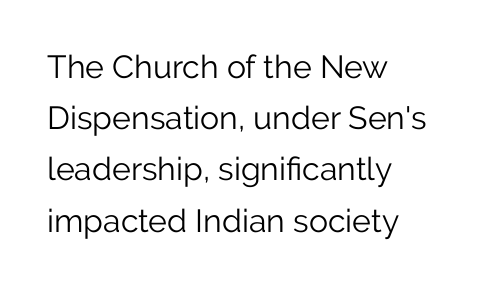
Q: Is the text bold? A: No.
Q: Is the text italic (slanted)? A: No, it is upright.
Q: Is the typeface a serif or a sans-serif typeface? A: Sans-serif.
Q: Is the text underlined? A: No.
Q: How is the paragraph aligned? A: Left-aligned.
Q: Is the spacing between letters normal or unusually wide? A: Normal.
Q: Is the spacing between lines tight, normal or loose? A: Normal.
Q: Width (condensed, normal, or wide)? A: Normal.
Q: Stroke contrast? A: Low.
Q: x-height? A: Medium.
Q: Monospaced? A: No.
